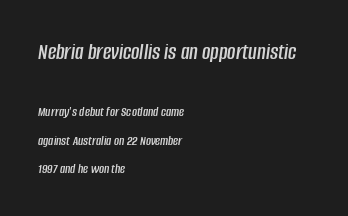
You get the large type first, then a drop to smaller type. This block would shrink considerably if given ordinary leading; it's expanded now. Each row of text sits above clean, open space. Slanted lettering throughout. These lines are set flush left with a ragged right edge.
